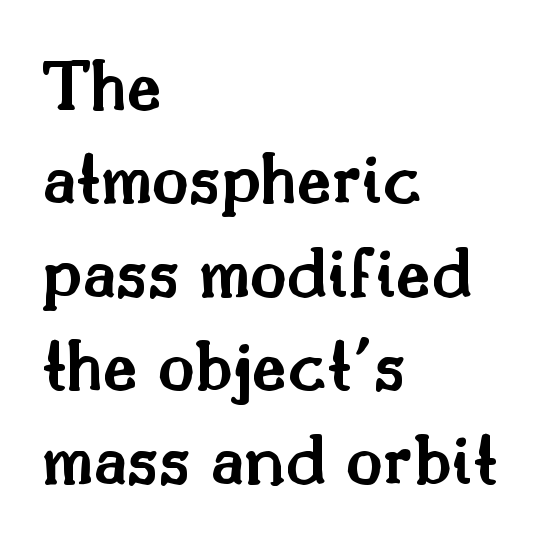
Q: Is the text bold? A: Semi-bold.
Q: Is the text italic (slanted)? A: No, it is upright.
Q: Is the typeface a serif or a sans-serif typeface? A: Serif.
Q: Is the text underlined? A: No.
Q: How is the paragraph aligned? A: Left-aligned.
Q: Is the spacing between letters normal or unusually wide? A: Normal.
Q: Width (condensed, normal, or wide)? A: Normal.
Q: Stroke contrast? A: Medium.
Q: x-height? A: Small.
Q: Monospaced? A: No.
